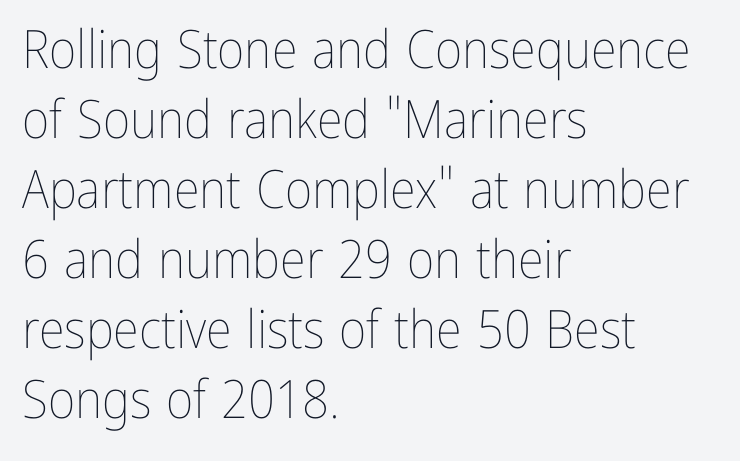
{"italic": "no", "bold": "no", "weight": "thin", "width": "condensed", "stroke_contrast": "low", "x_height": "medium", "monospaced": "no", "underline": "no", "align": "left", "line_spacing": "normal", "line_spacing_ratio": 1.32, "letter_spacing": "normal", "letter_spacing_em": 0.0, "glyph_px": 53}
